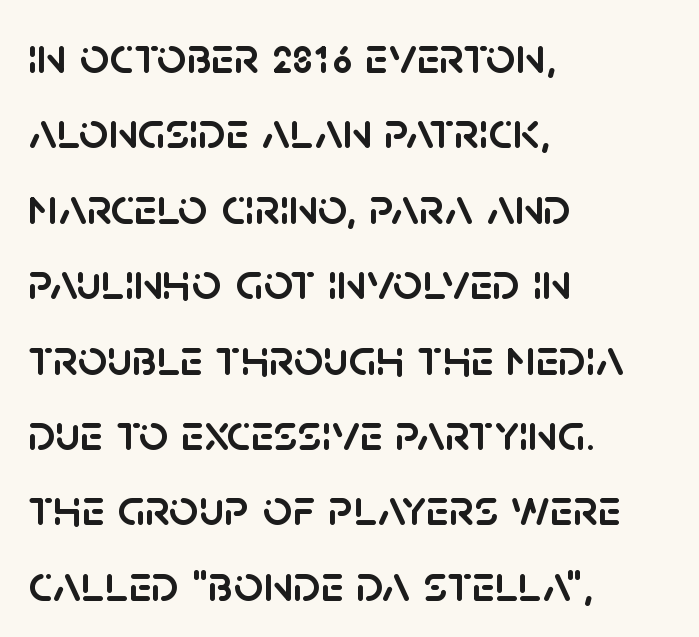
Ascenders rise straight up at ninety degrees. The vertical gap from one line to the next is medium. Are there feet on the stems? There aren't — it's a sans. The text block is weighted toward the left margin, trailing off unevenly rightward. The face used here is proportionally spaced, like ordinary book or web type. Plain, unruled lines of type.
